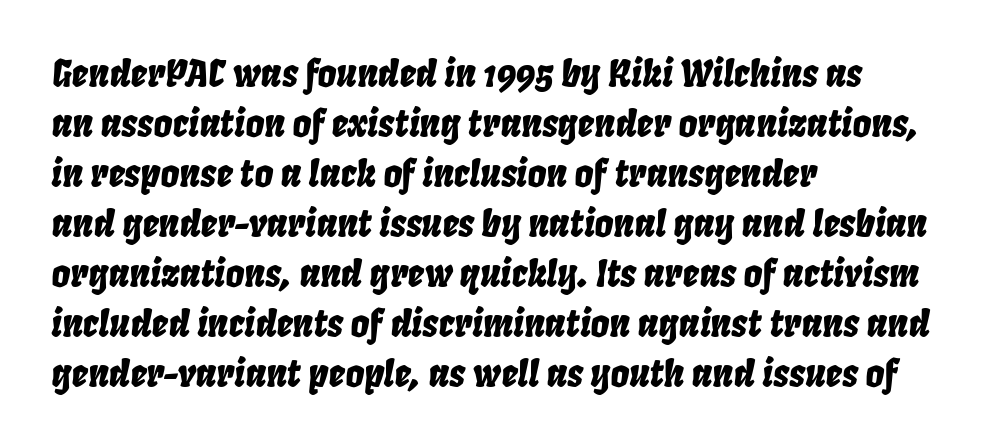
The image shows 37 px condensed type, italic (leaning right); set left-aligned, normal line spacing (1.35x), normal letter spacing, not underlined; low stroke contrast and a large x-height.
